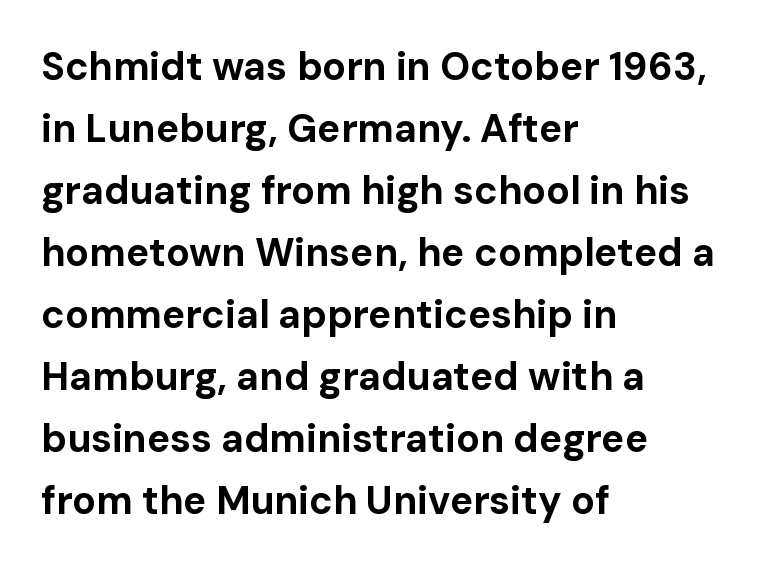
What stands out about the letter spacing? Nothing — it is the standard amount. The rendering shows plain stroke endings on the letterforms — a sans-serif design. Notice how the stems are strictly vertical — no italics here. Notice how thick the strokes are: this is what a full bold looks like. The space between consecutive lines is moderate.
